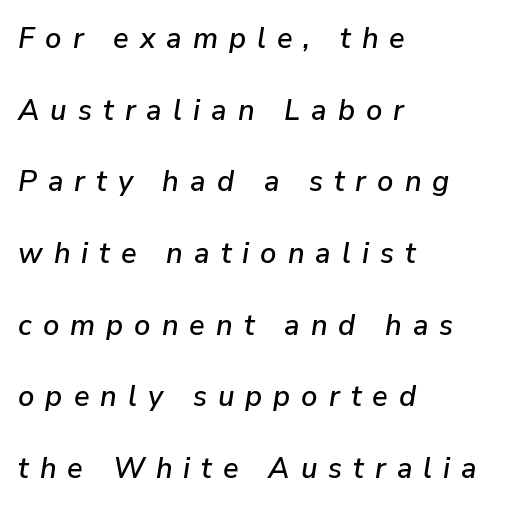
The glyphs look as if they've been sheared to an angle. Proportional: the letters do not fall into vertical columns. Anything drawn beneath the words? Only blank space. Does the copy run flush right? No — it runs flush left. Quick note: interline space is abundant.
